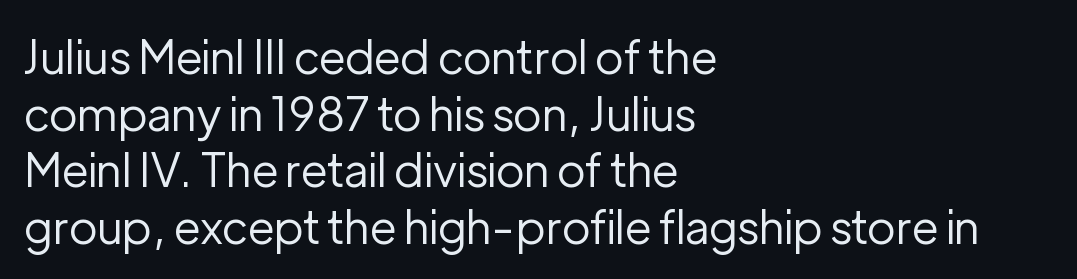
Q: Is the text bold? A: No.
Q: Is the text italic (slanted)? A: No, it is upright.
Q: Is the typeface a serif or a sans-serif typeface? A: Sans-serif.
Q: Is the text underlined? A: No.
Q: How is the paragraph aligned? A: Left-aligned.
Q: Is the spacing between letters normal or unusually wide? A: Normal.
Q: Width (condensed, normal, or wide)? A: Normal.
Q: Stroke contrast? A: Low.
Q: x-height? A: Medium.
Q: Monospaced? A: No.
